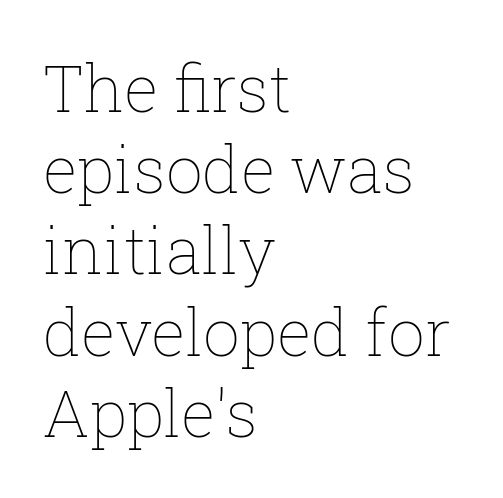
The compositor pushed each line to the left boundary. Here the designer chose a conventional face with non-uniform glyph widths. Posture: straight, roman, zero tilt. The area under the type is left untouched.
